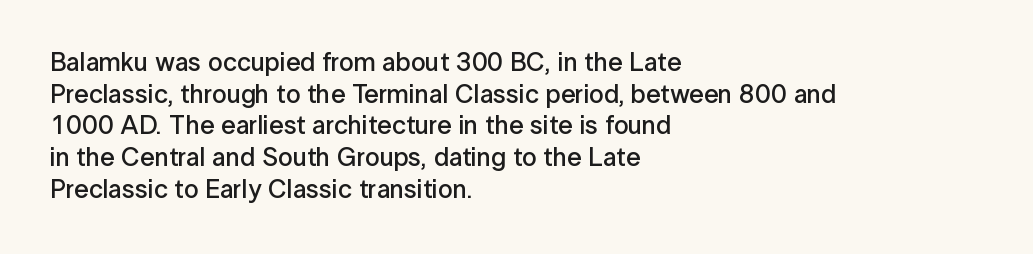
Each row of text sits above clean, open space. Typesetter's note: demi weight, one step under bold. Is the block centered? No — it sits flush against the left margin. Posture: straight, roman, zero tilt. The letterforms sit shoulder to shoulder at normal distance.
